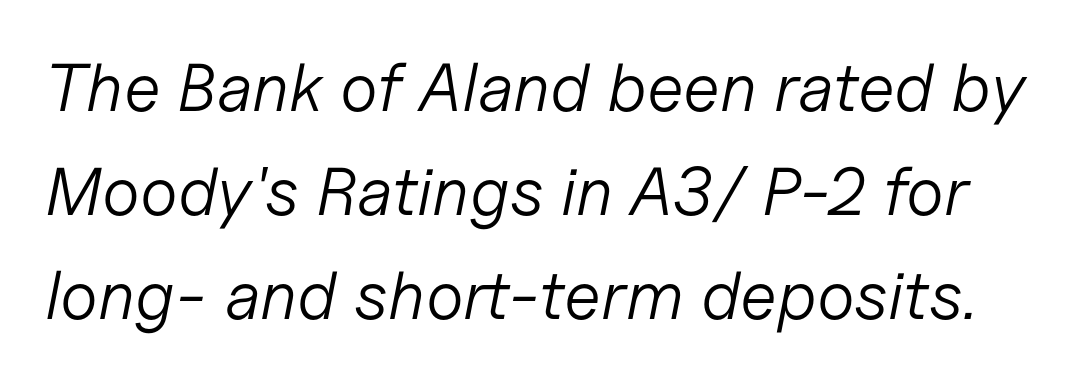
The rows are spaced the way most documents space them. The passage shown is not bold in any degree. The letters are slanted; this is an italic face. The rendering uses natural spacing where letterforms have individual widths.
